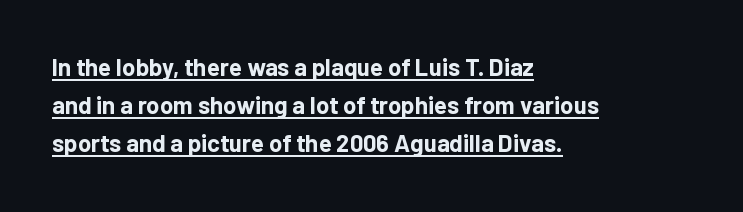
{"italic": "no", "bold": "yes", "underline": "yes", "align": "left", "line_spacing": "normal", "line_spacing_ratio": 1.59, "letter_spacing": "normal", "letter_spacing_em": 0.0, "glyph_px": 24}
